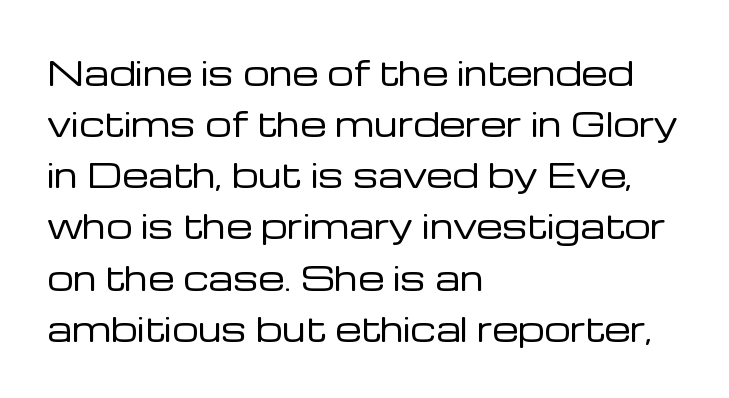
The lines sit at an ordinary, default distance from one another. The strip under each line holds only bare page. The type sits square on the baseline with zero lean. The typeface chosen for these lines omits serifs. The paragraph shown leans on its left margin. You could call the tracking neutral — neither tight nor loose.
